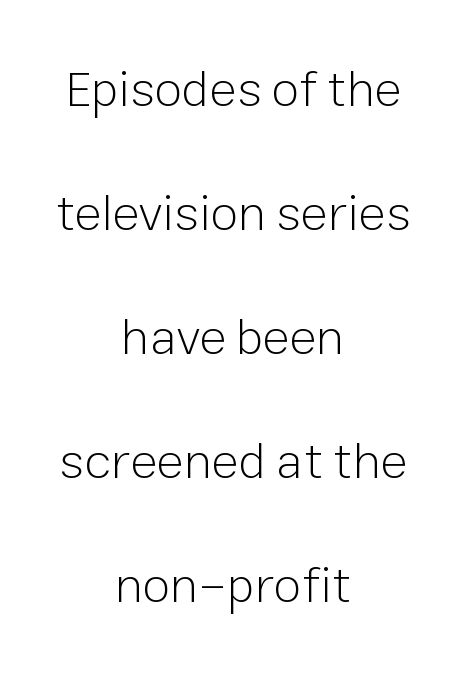
{"serif": "no", "italic": "no", "bold": "no", "weight": "light", "width": "normal", "stroke_contrast": "low", "x_height": "medium", "monospaced": "no", "underline": "no", "align": "center", "line_spacing": "loose", "line_spacing_ratio": 2.43, "letter_spacing": "normal", "letter_spacing_em": 0.0, "glyph_px": 51}
